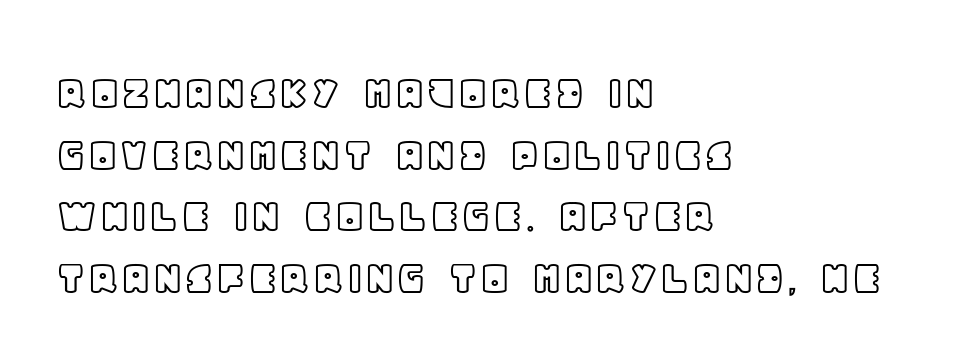
The image shows 51 px text type, upright; set left-aligned, line spacing 1.21x, normal letter spacing, not underlined; a large x-height.
